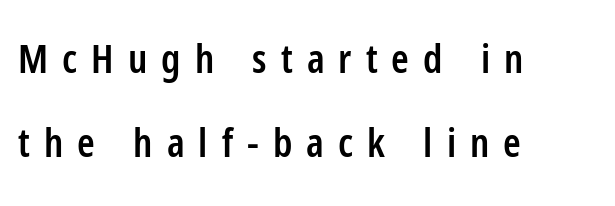
{"serif": "no", "italic": "no", "bold": "semi", "weight": "semibold", "width": "condensed", "stroke_contrast": "low", "x_height": "medium", "monospaced": "no", "underline": "no", "align": "left", "line_spacing": "loose", "line_spacing_ratio": 2.11, "letter_spacing": "wide", "letter_spacing_em": 0.35, "glyph_px": 40}
